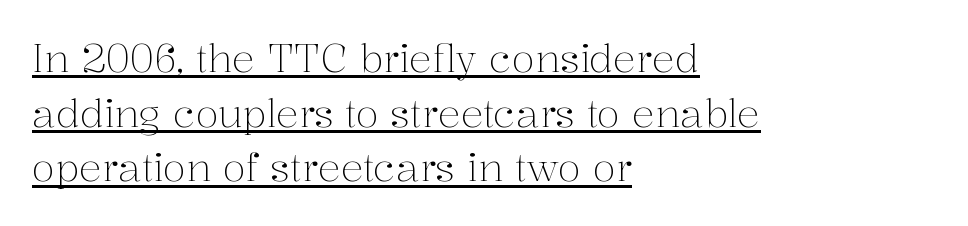
The image shows 38 px light serif type, upright; set left-aligned, normal line spacing (1.44x), normal letter spacing, underlined; medium stroke contrast and a medium x-height.
